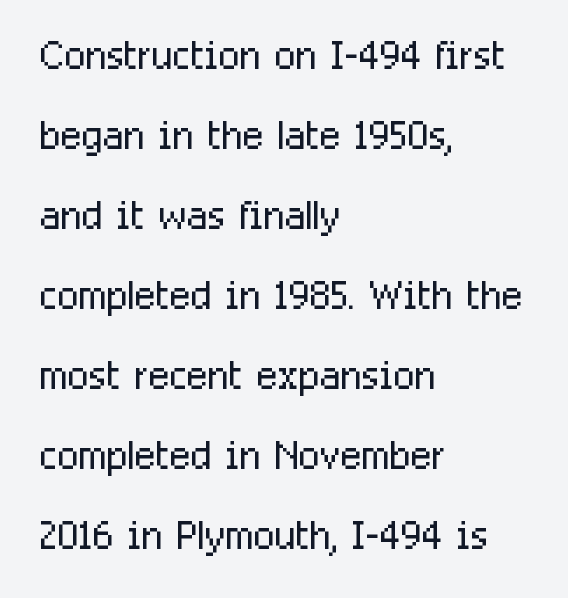
The image shows 56 px light, condensed sans-serif type, upright; set left-aligned, normal line spacing (1.43x), normal letter spacing, not underlined; low stroke contrast and a medium x-height.
